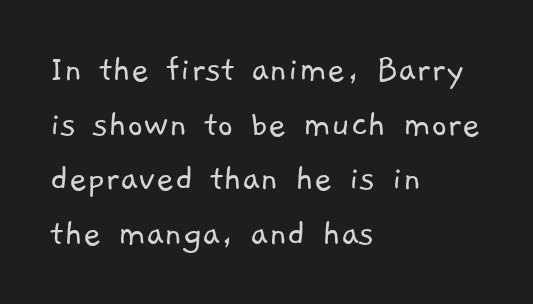
The image shows 39 px light sans-serif type; set left-aligned, normal line spacing (1.4x), normal letter spacing, not underlined; low stroke contrast and a medium x-height.
